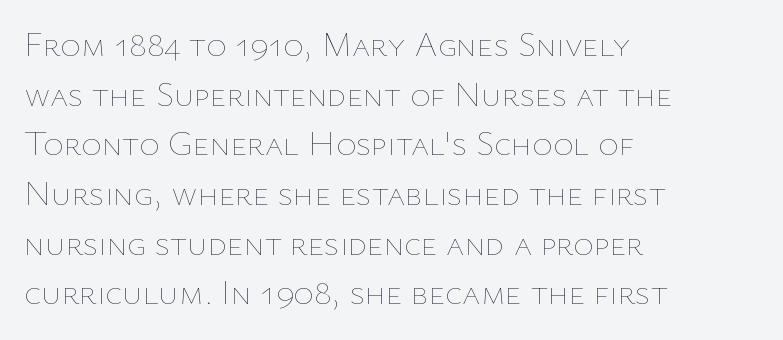
The image shows 35 px thin type, upright; set left-aligned, normal line spacing (1.42x), normal letter spacing, not underlined; low stroke contrast and a medium x-height.
